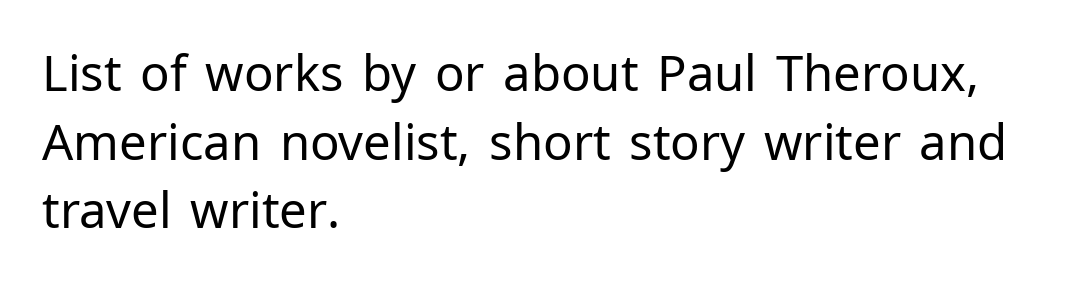
The image shows 49 px regular-weight sans-serif type, upright; set left-aligned, normal line spacing (1.4x), normal letter spacing, not underlined; low stroke contrast and a medium x-height.
